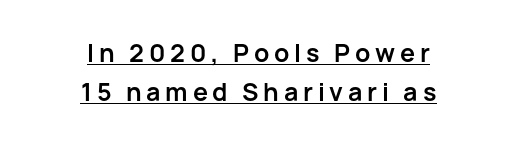
{"italic": "no", "bold": "yes", "underline": "yes", "align": "center", "line_spacing": "normal", "line_spacing_ratio": 1.56, "glyph_px": 25}
